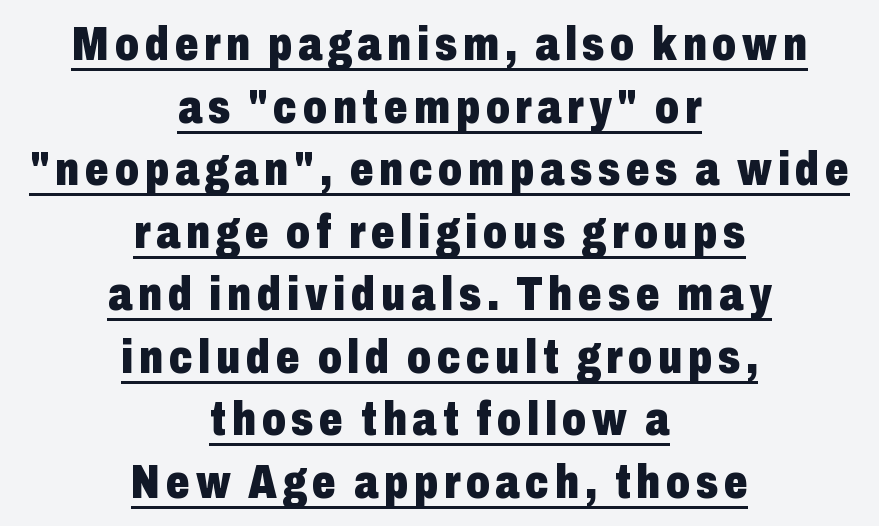
This is underlined copy, the kind a proofreader might mark for attention. Here the designer chose a conventional face with non-uniform glyph widths. If you folded the block vertically in half, each line would mirror itself in length. The letters are bold, with thick, heavy strokes. A typesetter would mark this as roman, not italic. Successive baselines arrive at the customary interval.
